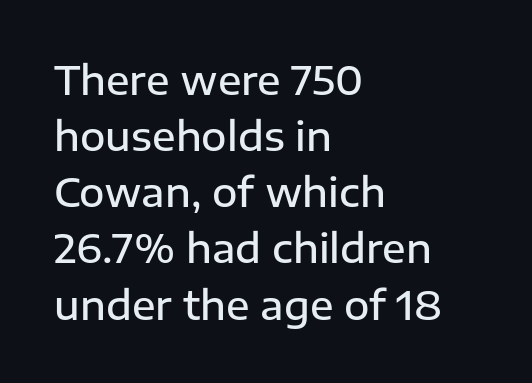
Q: Is the text bold? A: Semi-bold.
Q: Is the text italic (slanted)? A: No, it is upright.
Q: Is the typeface a serif or a sans-serif typeface? A: Sans-serif.
Q: Is the text underlined? A: No.
Q: How is the paragraph aligned? A: Left-aligned.
Q: Is the spacing between letters normal or unusually wide? A: Normal.
Q: Is the spacing between lines tight, normal or loose? A: Normal.
Q: Width (condensed, normal, or wide)? A: Normal.
Q: Stroke contrast? A: Low.
Q: x-height? A: Medium.
Q: Monospaced? A: No.
